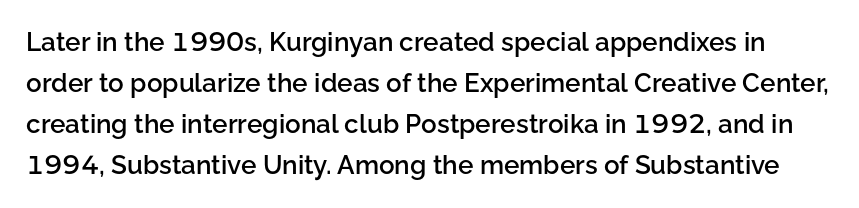
{"italic": "no", "bold": "semi", "underline": "no", "line_spacing": "normal", "line_spacing_ratio": 1.58, "letter_spacing": "normal", "letter_spacing_em": 0.0, "glyph_px": 26}
